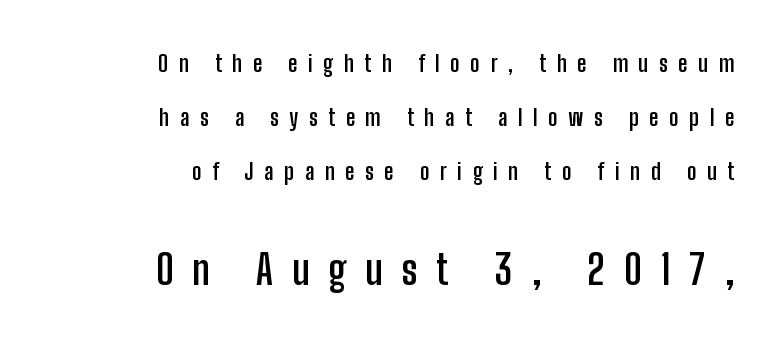
{"serif": "no", "italic": "no", "bold": "yes", "weight": "semibold", "width": "condensed", "stroke_contrast": "low", "x_height": "medium", "monospaced": "no", "underline": "no", "align": "right", "line_spacing": "loose", "line_spacing_ratio": 2.35, "letter_spacing": "wide", "letter_spacing_em": 0.46, "larger_block": "second", "size_ratio": 1.78, "glyph_px": 41}
